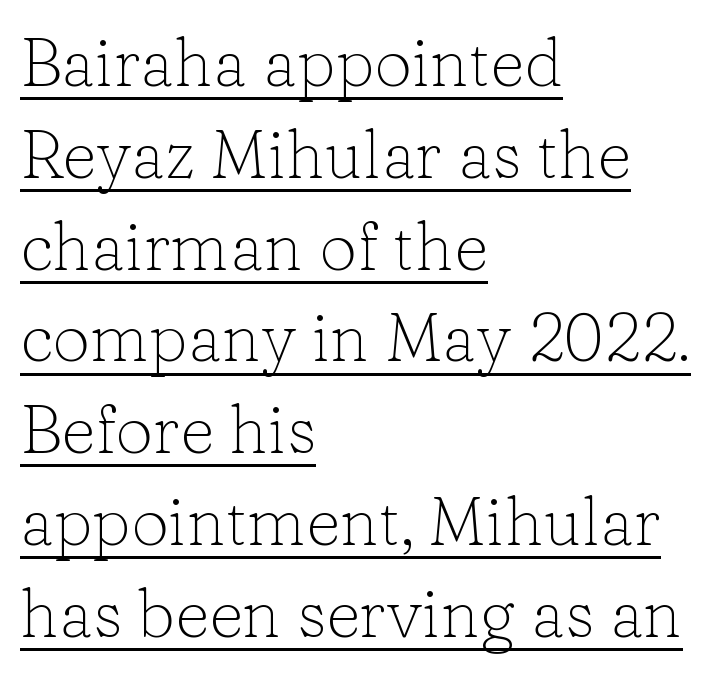
{"serif": "yes", "italic": "no", "bold": "no", "weight": "light", "width": "normal", "stroke_contrast": "low", "x_height": "medium", "monospaced": "no", "underline": "yes", "align": "left", "line_spacing": "normal", "line_spacing_ratio": 1.37, "letter_spacing": "normal", "letter_spacing_em": 0.0, "glyph_px": 67}
